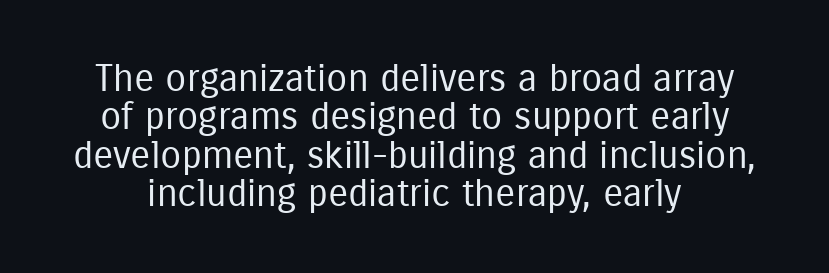
If you drew a line through each stem, it would be perfectly vertical. Only glyphs here, with clear space below each row. A typesetter would call this leading minimal, almost set solid. This rendering leaves character spacing at its baseline value. Stems and bowls with no extra thickness — not bold. The letters advance in unequal steps, a hallmark of proportional type.
